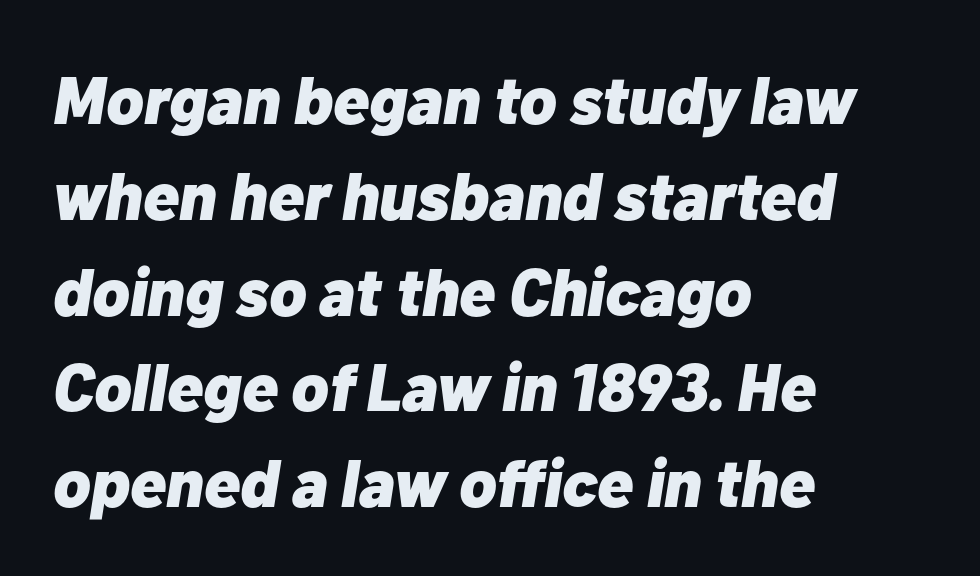
Each new line begins a customary step beneath the previous one. The typography opts for an oblique posture over an upright one. This sample has the flowing, uneven cadence of proportional lettering. Check the space under the baseline: it is left empty. A classic flush-left, rag-right setting is used for this passage.
